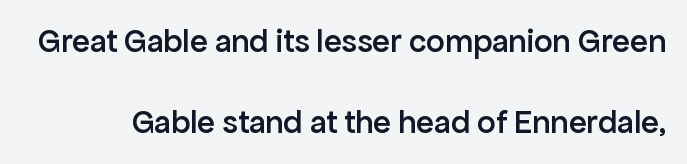
Q: Is the text bold? A: Semi-bold.
Q: Is the text italic (slanted)? A: No, it is upright.
Q: Is the typeface a serif or a sans-serif typeface? A: Sans-serif.
Q: Is the text underlined? A: No.
Q: Is the spacing between letters normal or unusually wide? A: Normal.
Q: Is the spacing between lines tight, normal or loose? A: Loose.
Q: Width (condensed, normal, or wide)? A: Normal.
Q: Stroke contrast? A: Low.
Q: x-height? A: Medium.
Q: Monospaced? A: No.
